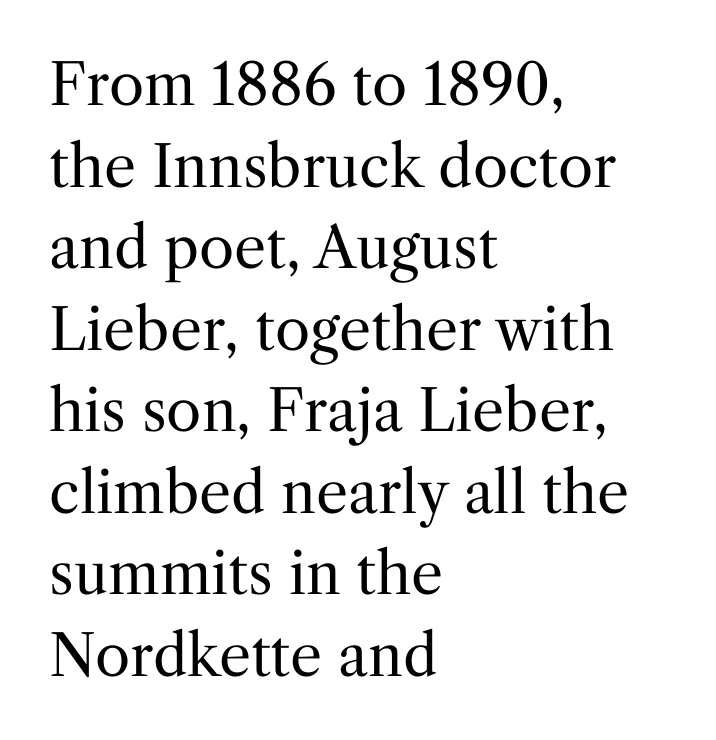
{"serif": "yes", "italic": "no", "bold": "no", "weight": "regular", "width": "normal", "stroke_contrast": "medium", "x_height": "medium", "monospaced": "no", "underline": "no", "align": "left", "line_spacing": "normal", "line_spacing_ratio": 1.43, "letter_spacing": "normal", "letter_spacing_em": 0.0, "glyph_px": 57}
